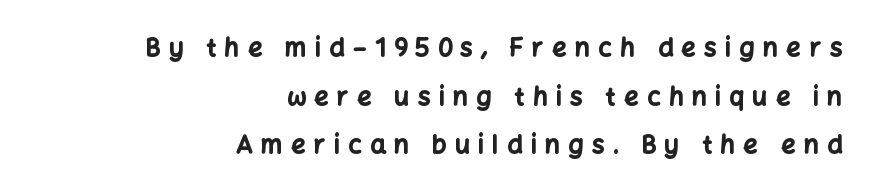
The letters stand upright; this is a roman face. Horizontal bands of white between lines are thick stripes. The foot of each line stays bare and open. The gaps between neighbouring characters are conspicuously large. Every row of glyphs terminates at an identical x-position on the right. Heavy-handed strokes throughout: this text is bold.
